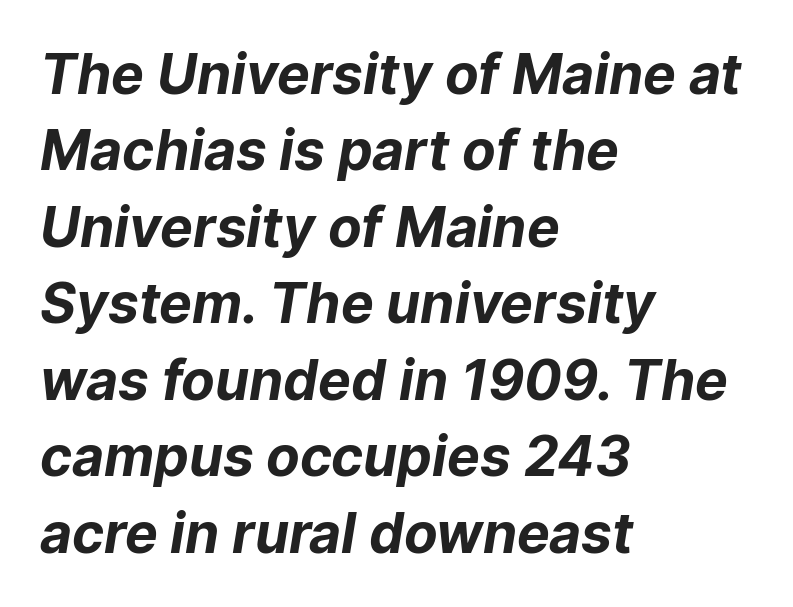
Q: Is the text bold? A: Yes.
Q: Is the typeface a serif or a sans-serif typeface? A: Sans-serif.
Q: Is the text underlined? A: No.
Q: How is the paragraph aligned? A: Left-aligned.
Q: Is the spacing between letters normal or unusually wide? A: Normal.
Q: Is the spacing between lines tight, normal or loose? A: Normal.
Q: Width (condensed, normal, or wide)? A: Normal.
Q: Stroke contrast? A: Low.
Q: x-height? A: Medium.
Q: Monospaced? A: No.
